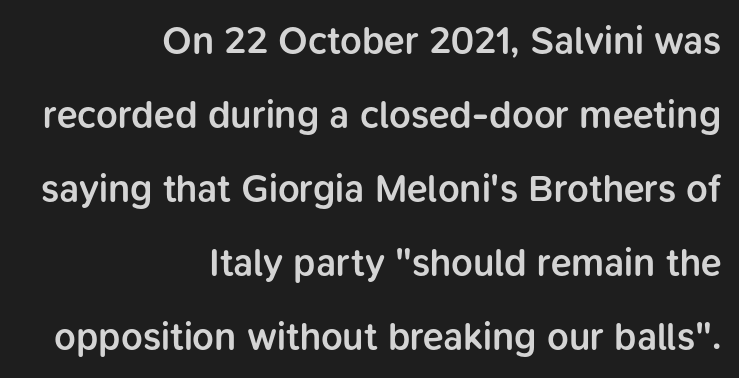
The image shows 38 px semibold sans-serif type, upright; set right-aligned, loose line spacing (1.95x), normal letter spacing, not underlined; low stroke contrast and a medium x-height.
